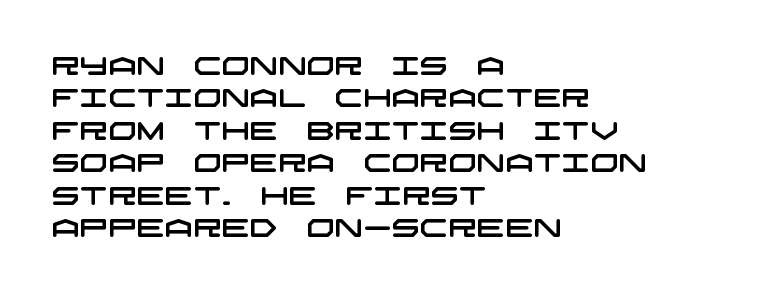
Q: Is the text underlined? A: No.
Q: How is the paragraph aligned? A: Left-aligned.
Q: Is the spacing between letters normal or unusually wide? A: Normal.
Q: Is the spacing between lines tight, normal or loose? A: Normal.
